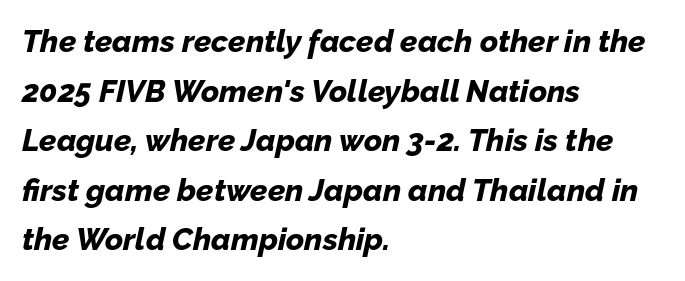
Q: Is the text bold? A: Yes.
Q: Is the text italic (slanted)? A: Yes, it leans right by about 12 degrees.
Q: Is the text underlined? A: No.
Q: How is the paragraph aligned? A: Left-aligned.
Q: Is the spacing between letters normal or unusually wide? A: Normal.
Q: Is the spacing between lines tight, normal or loose? A: Normal.
Q: Width (condensed, normal, or wide)? A: Normal.
Q: Stroke contrast? A: Low.
Q: x-height? A: Medium.
Q: Monospaced? A: No.
